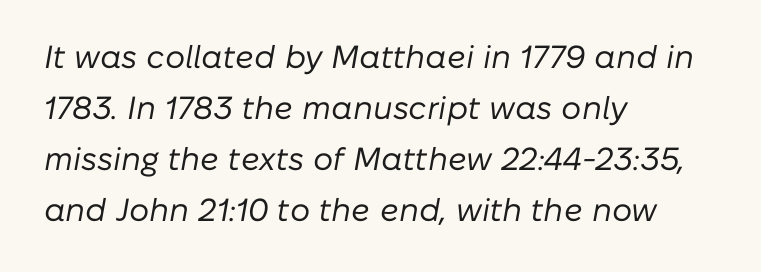
{"italic": "yes", "lean": "right", "slant_degrees": 10, "bold": "no", "weight": "regular", "width": "normal", "stroke_contrast": "low", "x_height": "medium", "monospaced": "no", "underline": "no", "align": "left", "line_spacing": "normal", "line_spacing_ratio": 1.59, "letter_spacing": "normal", "letter_spacing_em": 0.0, "glyph_px": 32}
